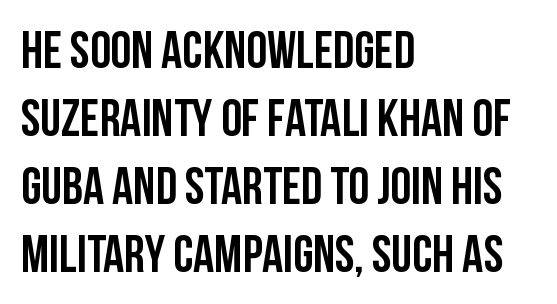
The image shows 52 px condensed sans-serif type, upright; set left-aligned, normal line spacing (1.31x), normal letter spacing, not underlined; low stroke contrast and a large x-height.
